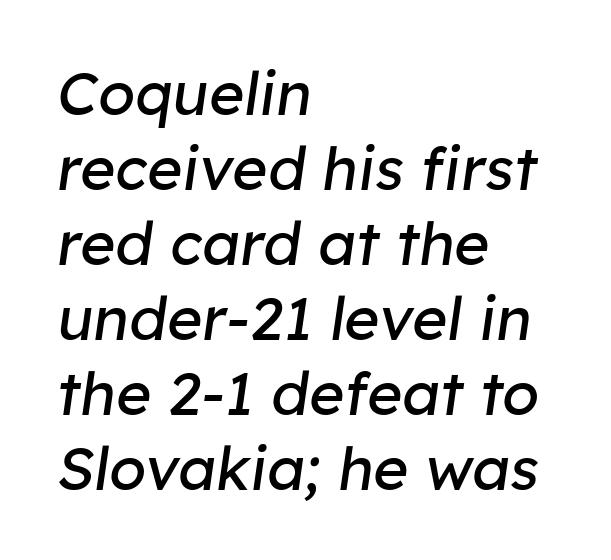
{"italic": "yes", "lean": "right", "slant_degrees": 8, "bold": "no", "weight": "regular", "width": "normal", "stroke_contrast": "low", "x_height": "medium", "monospaced": "no", "underline": "no", "align": "left", "line_spacing": "normal", "line_spacing_ratio": 1.25, "letter_spacing": "normal", "letter_spacing_em": 0.0, "glyph_px": 60}
